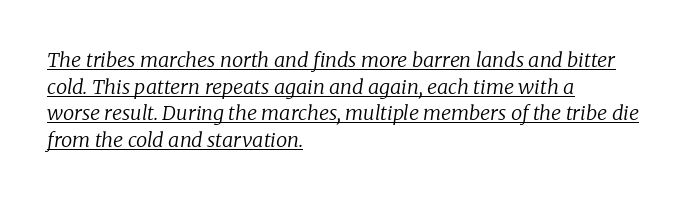
{"italic": "yes", "lean": "right", "slant_degrees": 8, "bold": "no", "underline": "yes", "align": "left", "line_spacing": "normal", "line_spacing_ratio": 1.33, "letter_spacing": "normal", "letter_spacing_em": 0.0, "glyph_px": 20}
